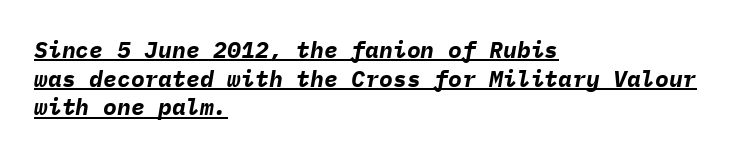
Q: Is the text bold? A: Yes.
Q: Is the text italic (slanted)? A: Yes, it leans right by about 9 degrees.
Q: Is the text underlined? A: Yes.
Q: How is the paragraph aligned? A: Left-aligned.
Q: Is the spacing between letters normal or unusually wide? A: Normal.
Q: Is the spacing between lines tight, normal or loose? A: Normal.
